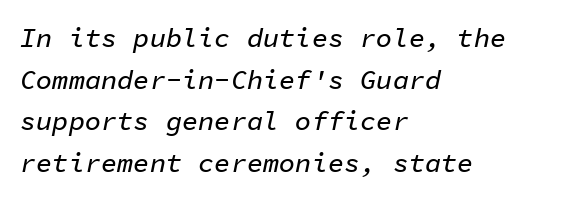
The image shows 27 px text type, italic (leaning right); set left-aligned, normal line spacing (1.54x), normal letter spacing, not underlined.
